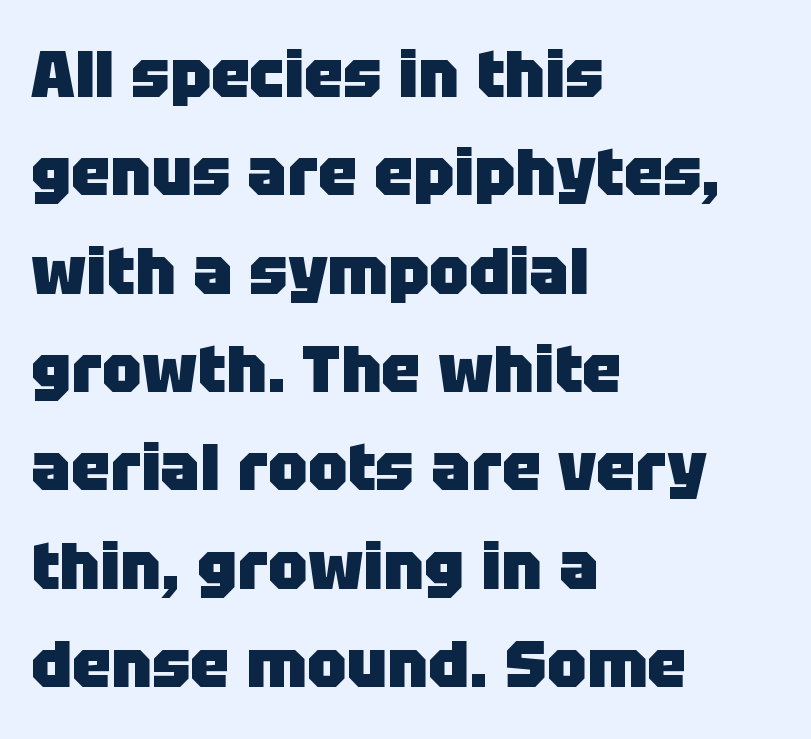
{"serif": "no", "italic": "no", "bold": "yes", "weight": "heavy", "width": "normal", "stroke_contrast": "low", "x_height": "large", "monospaced": "no", "underline": "no", "align": "left", "line_spacing": "normal", "line_spacing_ratio": 1.49, "letter_spacing": "normal", "letter_spacing_em": 0.0, "glyph_px": 66}
